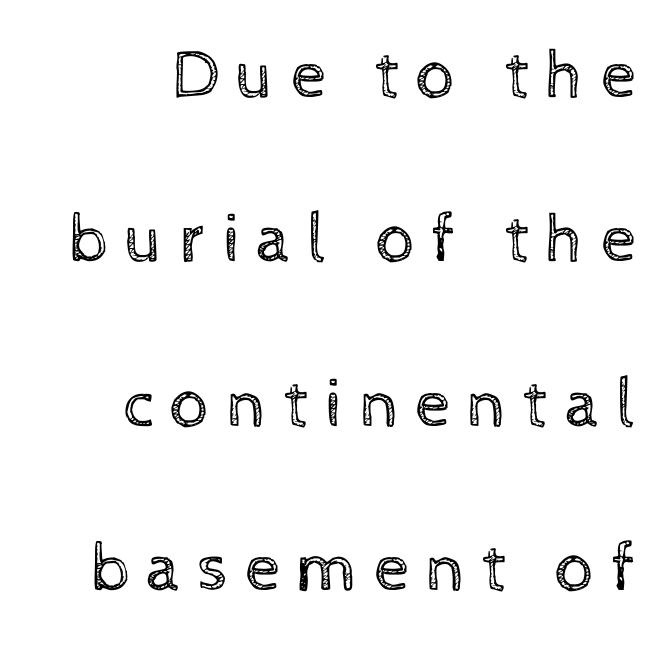
Q: Is the text bold? A: No.
Q: Is the text italic (slanted)? A: No, it is upright.
Q: Is the text underlined? A: No.
Q: Is the spacing between letters normal or unusually wide? A: Unusually wide.
Q: Is the spacing between lines tight, normal or loose? A: Loose.
Q: Width (condensed, normal, or wide)? A: Normal.
Q: x-height? A: Medium.
Q: Monospaced? A: No.
